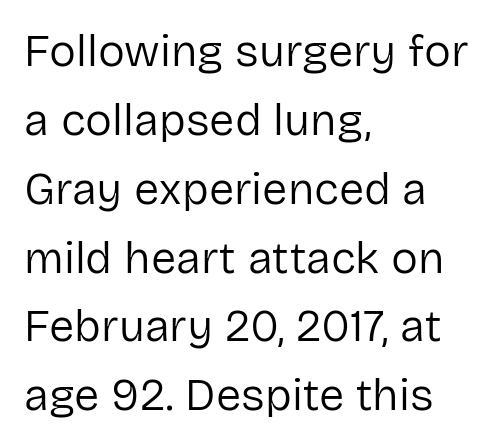
{"serif": "no", "italic": "no", "bold": "no", "weight": "regular", "width": "normal", "stroke_contrast": "low", "x_height": "medium", "monospaced": "no", "underline": "no", "align": "left", "line_spacing": "normal", "line_spacing_ratio": 1.53, "letter_spacing": "normal", "letter_spacing_em": 0.0, "glyph_px": 45}
